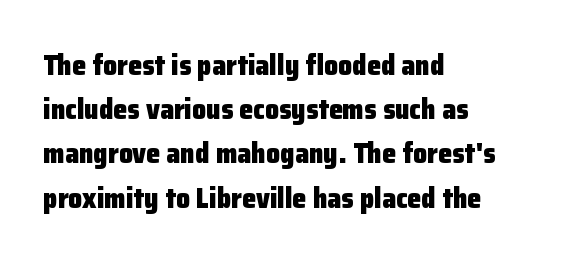
Q: Is the text bold? A: Yes.
Q: Is the text italic (slanted)? A: No, it is upright.
Q: Is the typeface a serif or a sans-serif typeface? A: Sans-serif.
Q: Is the text underlined? A: No.
Q: How is the paragraph aligned? A: Left-aligned.
Q: Is the spacing between letters normal or unusually wide? A: Normal.
Q: Is the spacing between lines tight, normal or loose? A: Normal.
Q: Width (condensed, normal, or wide)? A: Normal.
Q: Stroke contrast? A: Low.
Q: x-height? A: Medium.
Q: Monospaced? A: No.
